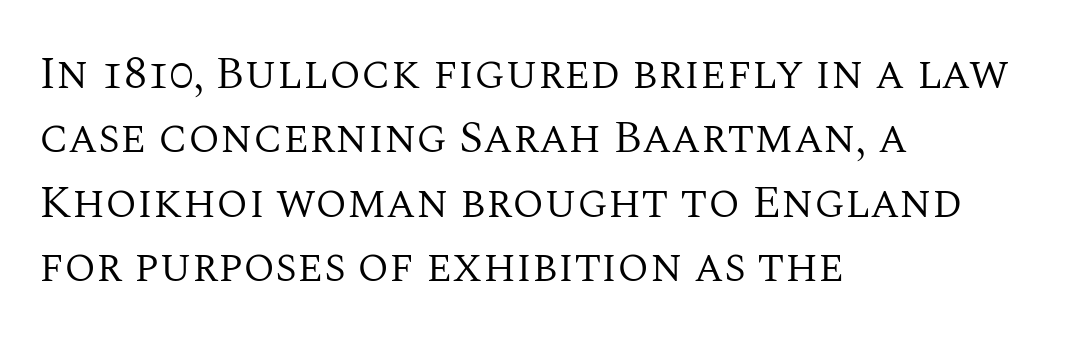
Q: Is the text bold? A: No.
Q: Is the text italic (slanted)? A: No, it is upright.
Q: Is the typeface a serif or a sans-serif typeface? A: Serif.
Q: Is the text underlined? A: No.
Q: How is the paragraph aligned? A: Left-aligned.
Q: Is the spacing between letters normal or unusually wide? A: Normal.
Q: Is the spacing between lines tight, normal or loose? A: Normal.
Q: Width (condensed, normal, or wide)? A: Normal.
Q: Stroke contrast? A: Medium.
Q: x-height? A: Large.
Q: Monospaced? A: No.
